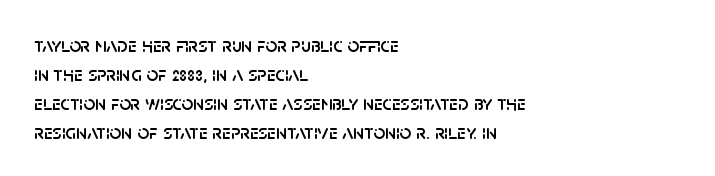
Q: Is the text italic (slanted)? A: No, it is upright.
Q: Is the text underlined? A: No.
Q: How is the paragraph aligned? A: Left-aligned.
Q: Is the spacing between letters normal or unusually wide? A: Normal.
Q: Is the spacing between lines tight, normal or loose? A: Normal.
